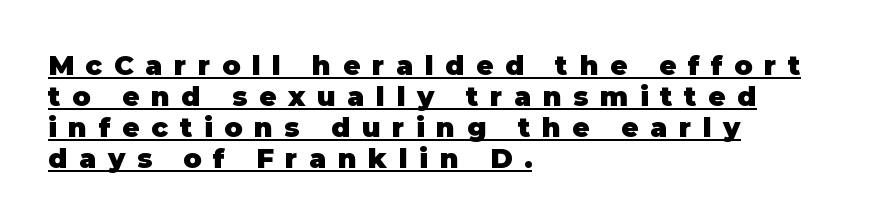
{"italic": "no", "bold": "yes", "underline": "yes", "align": "left", "line_spacing": "tight", "line_spacing_ratio": 1.15, "letter_spacing": "wide", "letter_spacing_em": 0.43, "glyph_px": 27}
